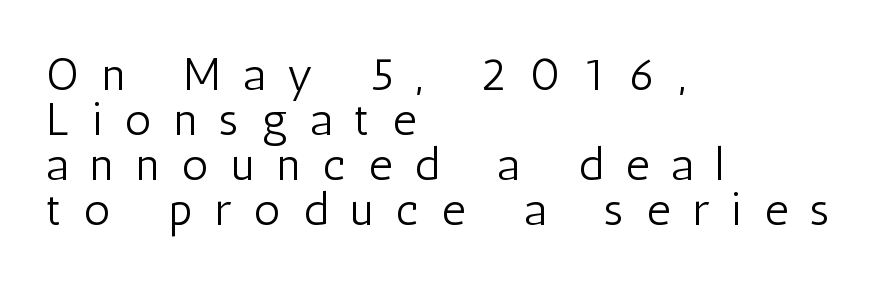
The image shows 46 px light, condensed sans-serif type, upright; set left-aligned, tight line spacing (0.98x), unusually wide letter spacing (+0.49 em), not underlined; low stroke contrast and a medium x-height.
